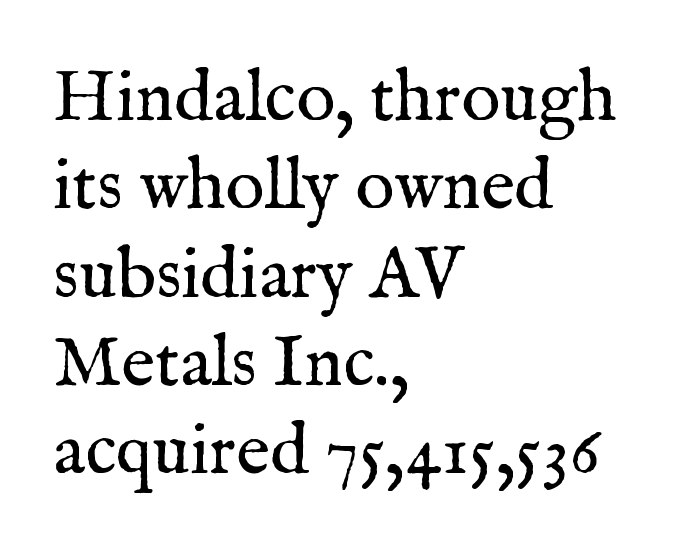
{"serif": "yes", "italic": "no", "bold": "no", "weight": "regular", "width": "normal", "stroke_contrast": "medium", "x_height": "medium", "monospaced": "no", "underline": "no", "align": "left", "line_spacing_ratio": 1.21, "letter_spacing": "normal", "letter_spacing_em": 0.0, "glyph_px": 73}
